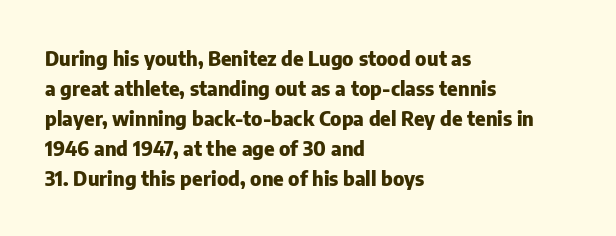
Q: Is the text bold? A: Yes.
Q: Is the text italic (slanted)? A: No, it is upright.
Q: Is the text underlined? A: No.
Q: How is the paragraph aligned? A: Left-aligned.
Q: Is the spacing between letters normal or unusually wide? A: Normal.
Q: Is the spacing between lines tight, normal or loose? A: Normal.
